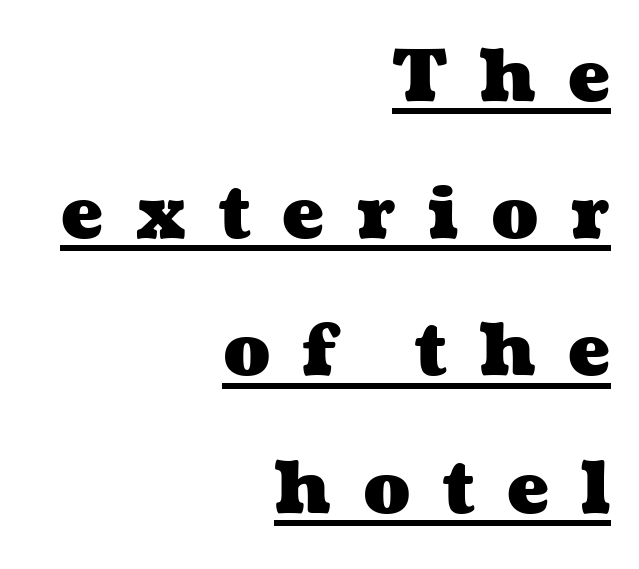
The image shows 70 px heavy, wide type; set right-aligned, loose line spacing (1.96x), unusually wide letter spacing (+0.46 em), underlined; medium stroke contrast and a medium x-height.
